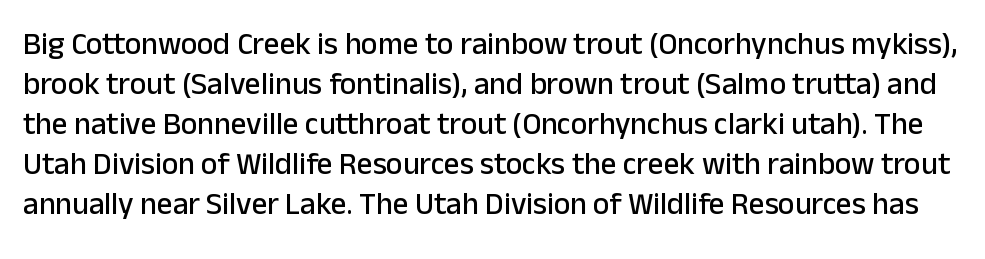
Unlike italic type, these characters show no tilt at all. Looks like regular typesetting: each glyph gets only the width it needs. The letters sit at their default tracking, neither squeezed nor spread. The baseline area is clear.
